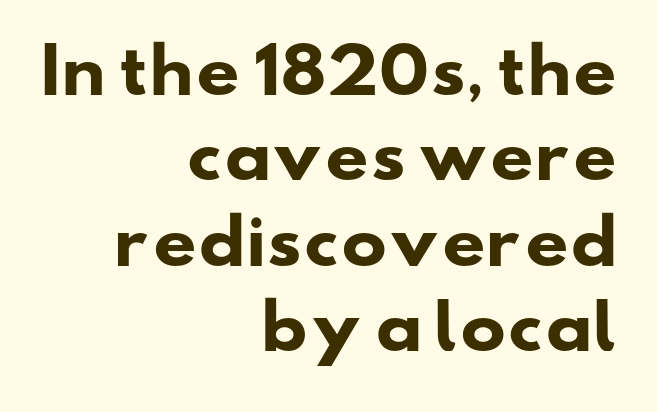
{"serif": "no", "bold": "yes", "weight": "heavy", "width": "wide", "stroke_contrast": "low", "x_height": "small", "monospaced": "no", "underline": "no", "align": "right", "line_spacing": "normal", "line_spacing_ratio": 1.4, "letter_spacing": "normal", "letter_spacing_em": 0.0, "glyph_px": 61}
